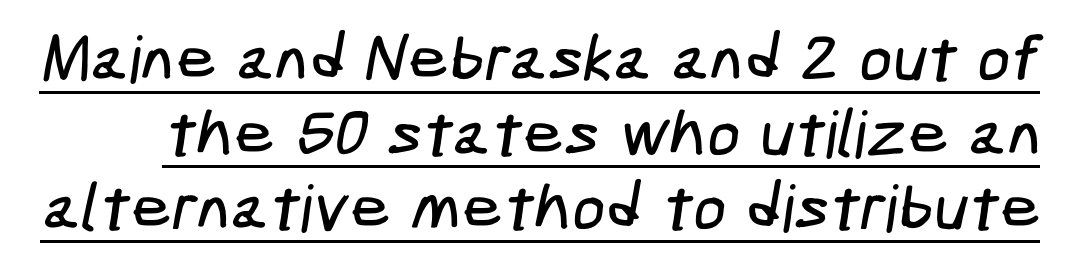
Q: Is the typeface a serif or a sans-serif typeface? A: Sans-serif.
Q: Is the text underlined? A: Yes.
Q: Is the spacing between letters normal or unusually wide? A: Normal.
Q: Is the spacing between lines tight, normal or loose? A: Tight.
Q: Width (condensed, normal, or wide)? A: Condensed.
Q: Stroke contrast? A: Low.
Q: x-height? A: Medium.
